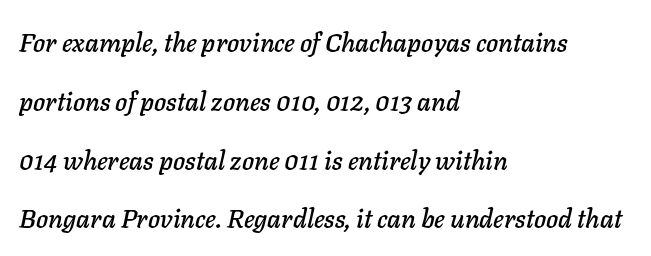
The image shows 26 px text type, italic (leaning right); set left-aligned, loose line spacing (2.26x), normal letter spacing, not underlined.
